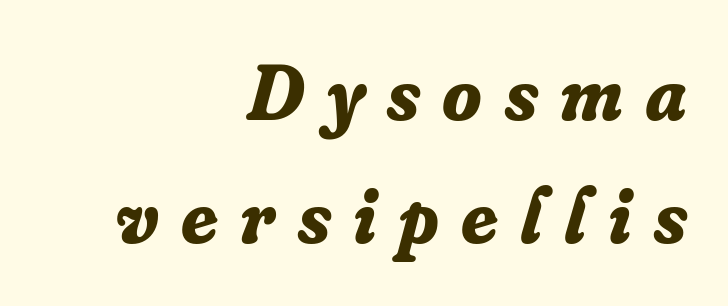
{"serif": "yes", "italic": "yes", "lean": "right", "slant_degrees": 16, "bold": "yes", "weight": "bold", "width": "normal", "stroke_contrast": "low", "x_height": "small", "monospaced": "no", "underline": "no", "align": "right", "line_spacing": "normal", "line_spacing_ratio": 1.54, "letter_spacing": "wide", "letter_spacing_em": 0.28, "glyph_px": 80}
